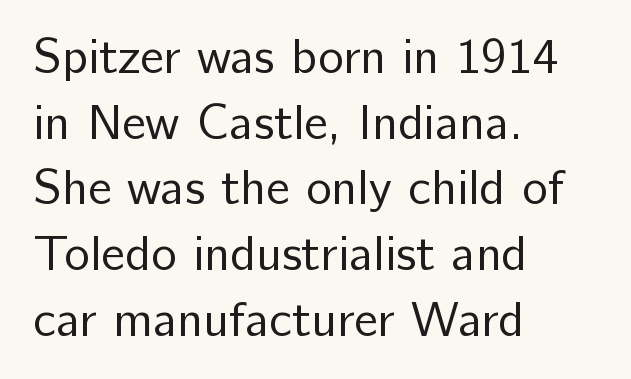
The image shows 49 px regular-weight sans-serif type, upright; set left-aligned, normal line spacing (1.34x), normal letter spacing, not underlined; low stroke contrast and a medium x-height.
